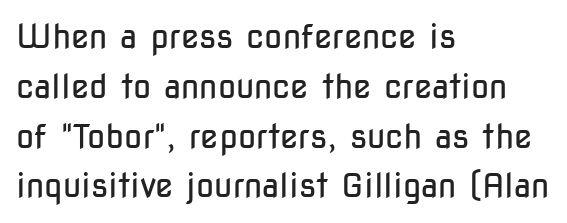
{"serif": "no", "italic": "no", "bold": "no", "weight": "regular", "width": "condensed", "stroke_contrast": "low", "x_height": "medium", "monospaced": "no", "underline": "no", "align": "left", "line_spacing": "normal", "line_spacing_ratio": 1.51, "letter_spacing": "normal", "letter_spacing_em": 0.0, "glyph_px": 33}
